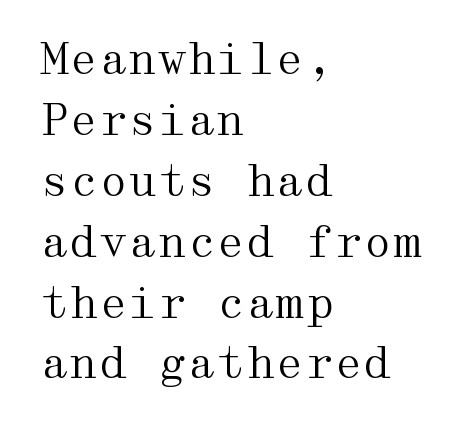
The image shows 42 px regular-weight, wide serif type, upright; set left-aligned, normal line spacing (1.45x), normal letter spacing, not underlined; medium stroke contrast and a medium x-height.
